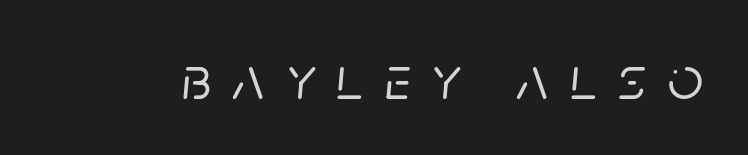
Q: Is the text italic (slanted)? A: Yes, it leans right by about 5 degrees.
Q: Is the text underlined? A: No.
Q: Is the spacing between letters normal or unusually wide? A: Unusually wide.
Q: Width (condensed, normal, or wide)? A: Normal.
Q: Stroke contrast? A: Low.
Q: x-height? A: Large.
Q: Monospaced? A: No.
